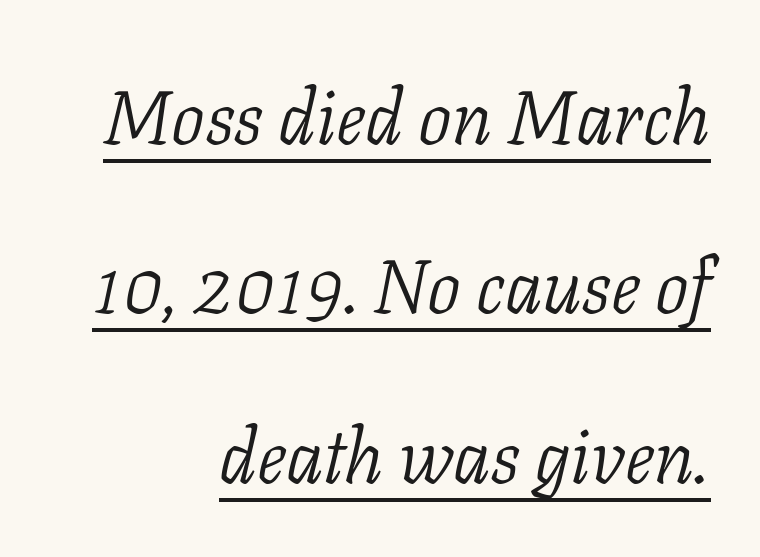
Q: Is the text bold? A: No.
Q: Is the text italic (slanted)? A: Yes, it leans right by about 11 degrees.
Q: Is the typeface a serif or a sans-serif typeface? A: Serif.
Q: Is the text underlined? A: Yes.
Q: How is the paragraph aligned? A: Right-aligned.
Q: Is the spacing between letters normal or unusually wide? A: Normal.
Q: Is the spacing between lines tight, normal or loose? A: Loose.
Q: Width (condensed, normal, or wide)? A: Normal.
Q: Stroke contrast? A: Low.
Q: x-height? A: Medium.
Q: Monospaced? A: No.
